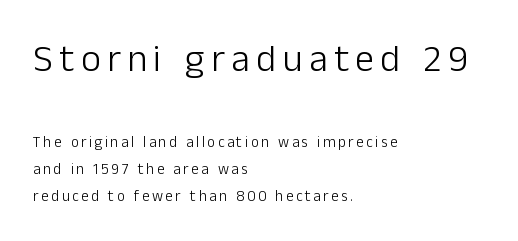
Line beginnings align vertically; line endings do not. Observe the absence of serifs on each vertical stroke in this sample. The letters stand upright; this is a roman face. Caption: face not bold, strokes unweighted. Large over small — that's the arrangement of the two blocks here. Varying glyph widths throughout — classic text-font behaviour.
